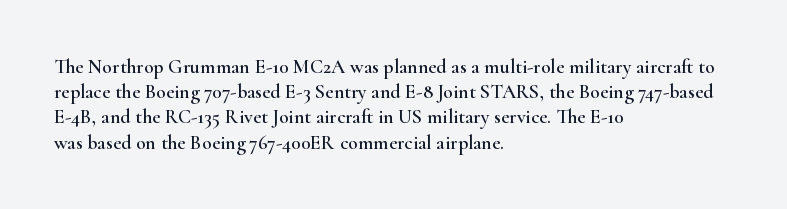
{"italic": "no", "underline": "no", "align": "left", "line_spacing": "normal", "line_spacing_ratio": 1.26, "letter_spacing": "normal", "letter_spacing_em": 0.0, "glyph_px": 20}
